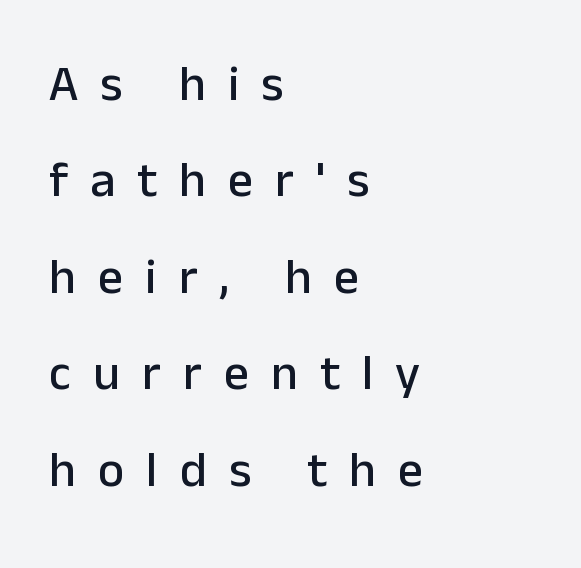
The image shows 50 px sans-serif type, upright; set left-aligned, loose line spacing (1.93x), unusually wide letter spacing (+0.44 em), not underlined; low stroke contrast and a medium x-height.
